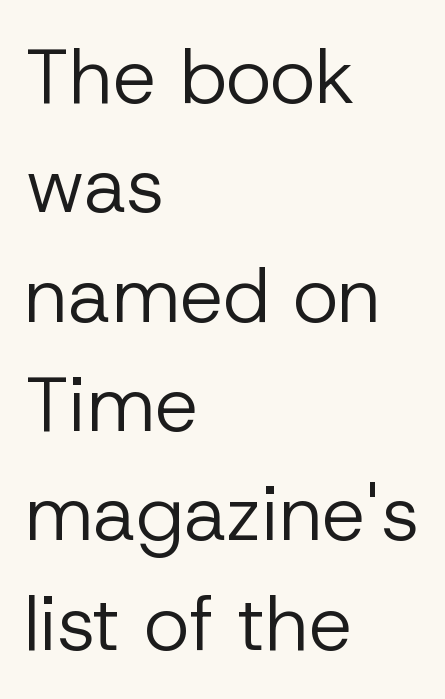
{"serif": "no", "italic": "no", "bold": "no", "weight": "regular", "width": "normal", "stroke_contrast": "low", "x_height": "medium", "monospaced": "no", "underline": "no", "align": "left", "line_spacing": "normal", "line_spacing_ratio": 1.42, "letter_spacing": "normal", "letter_spacing_em": 0.0, "glyph_px": 77}
